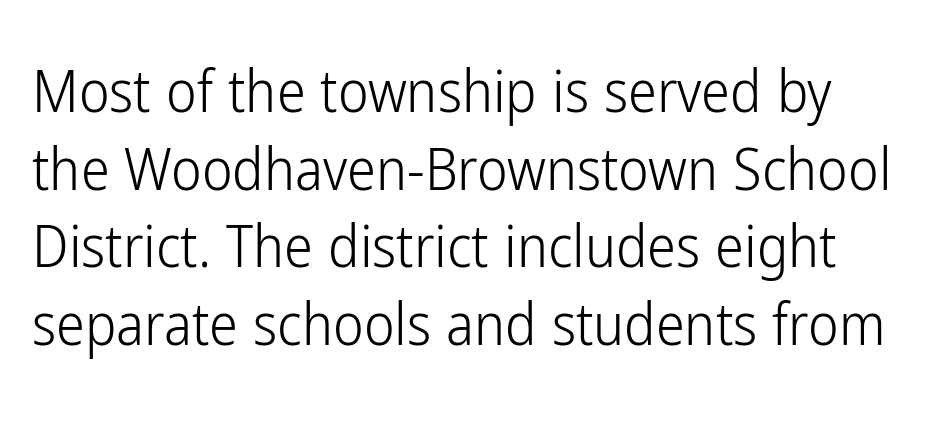
Q: Is the text bold? A: No.
Q: Is the text italic (slanted)? A: No, it is upright.
Q: Is the typeface a serif or a sans-serif typeface? A: Sans-serif.
Q: Is the text underlined? A: No.
Q: Is the spacing between letters normal or unusually wide? A: Normal.
Q: Is the spacing between lines tight, normal or loose? A: Normal.
Q: Width (condensed, normal, or wide)? A: Condensed.
Q: Stroke contrast? A: Low.
Q: x-height? A: Medium.
Q: Monospaced? A: No.
